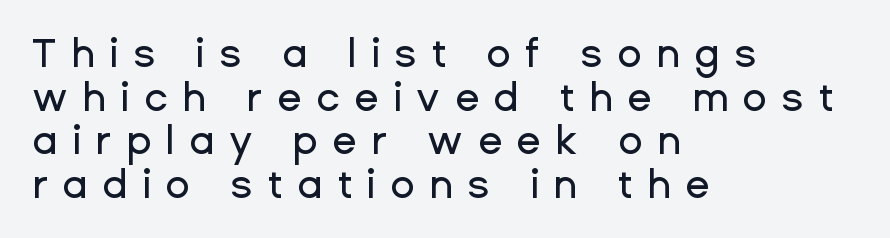
Q: Is the text italic (slanted)? A: No, it is upright.
Q: Is the typeface a serif or a sans-serif typeface? A: Sans-serif.
Q: Is the text underlined? A: No.
Q: How is the paragraph aligned? A: Left-aligned.
Q: Is the spacing between letters normal or unusually wide? A: Unusually wide.
Q: Is the spacing between lines tight, normal or loose? A: Tight.
Q: Width (condensed, normal, or wide)? A: Normal.
Q: Stroke contrast? A: Low.
Q: x-height? A: Medium.
Q: Monospaced? A: No.
